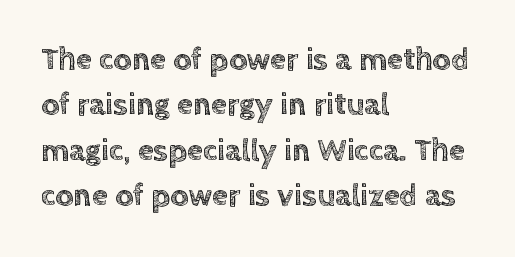
Q: Is the text italic (slanted)? A: No, it is upright.
Q: Is the text underlined? A: No.
Q: How is the paragraph aligned? A: Left-aligned.
Q: Is the spacing between letters normal or unusually wide? A: Normal.
Q: Is the spacing between lines tight, normal or loose? A: Normal.
Q: Width (condensed, normal, or wide)? A: Normal.
Q: x-height? A: Large.
Q: Monospaced? A: No.
